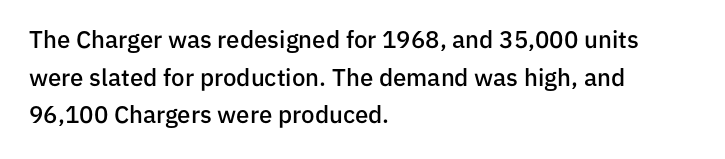
The image shows 24 px text type, upright; set left-aligned, normal line spacing (1.57x), normal letter spacing, not underlined.
